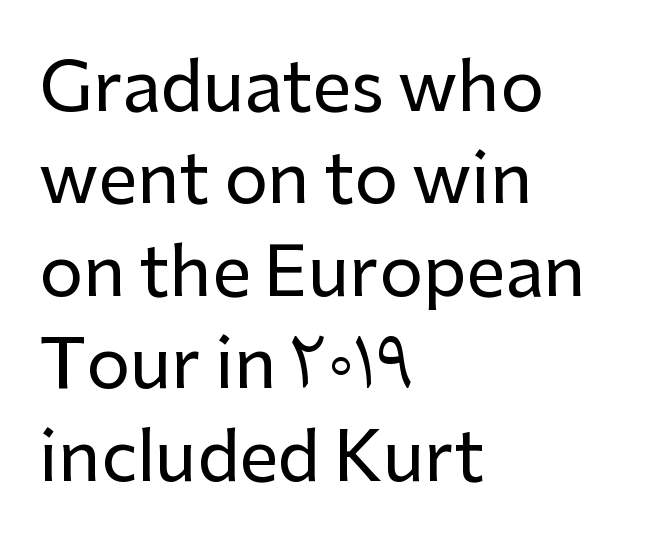
A typesetter would mark this as roman, not italic. You could not count columns in this text — the font is proportionally spaced. These lines keep a tight, regular rhythm from letter to letter. Regarding serifs, this sample does without them.
